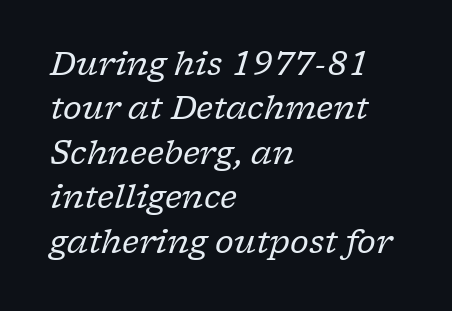
Q: Is the text bold? A: No.
Q: Is the text italic (slanted)? A: Yes, it leans right by about 17 degrees.
Q: Is the typeface a serif or a sans-serif typeface? A: Serif.
Q: Is the text underlined? A: No.
Q: How is the paragraph aligned? A: Left-aligned.
Q: Is the spacing between letters normal or unusually wide? A: Normal.
Q: Is the spacing between lines tight, normal or loose? A: Normal.
Q: Width (condensed, normal, or wide)? A: Normal.
Q: Stroke contrast? A: Low.
Q: x-height? A: Medium.
Q: Monospaced? A: No.
